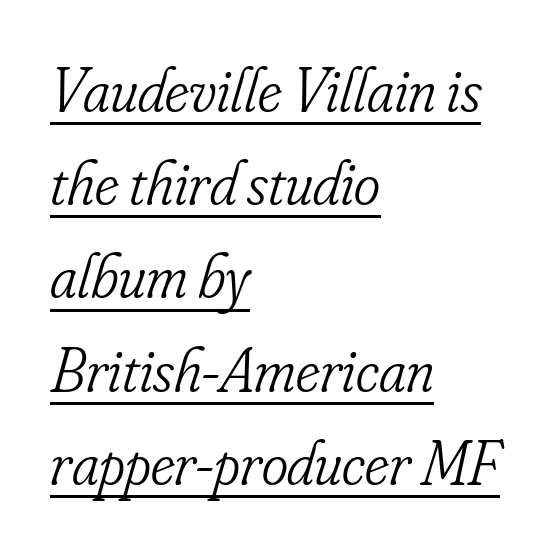
The image shows 63 px light, condensed serif type, italic (leaning right); set left-aligned, normal line spacing (1.48x), normal letter spacing, underlined; low stroke contrast and a small x-height.
